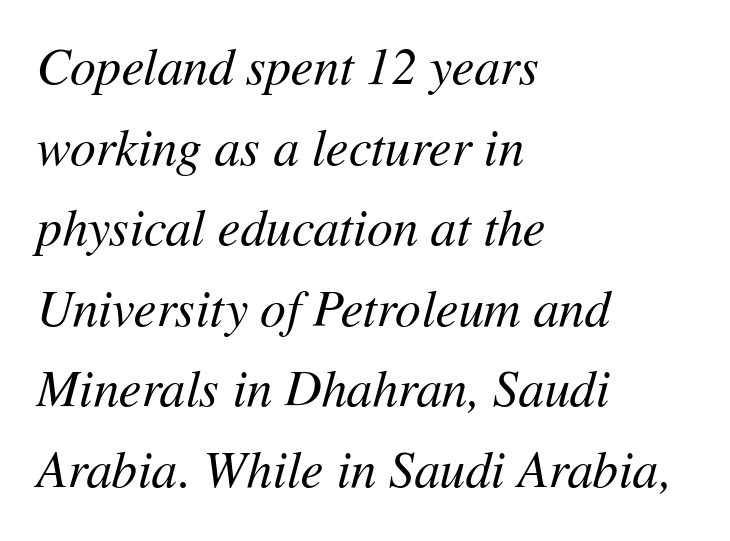
Quick note: italic. Here the designer chose a conventional face with non-uniform glyph widths. These lines sit exactly where default settings would place them. Stem width sits at or under what a default text font uses.
